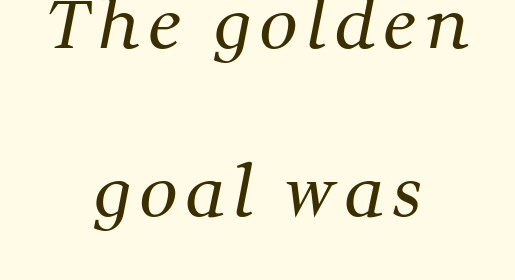
One-word summary of the alignment: center. The designer went with a serif here, giving each stem small feet. Type without underlining. Is the type heavy? It reads as light-to-regular instead. Leading is clearly above the norm, producing a sparse column. Looks like regular typesetting: each glyph gets only the width it needs.
